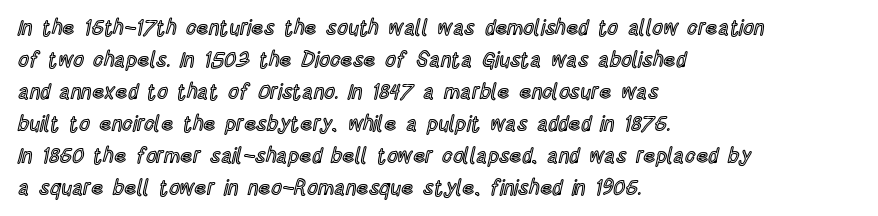
Spacing between characters is what you'd get straight out of the box. This sample is left-justified, so line endings fall wherever the words run out. Has an underline been added? It has not. Evenly set lines give the paragraph a standard silhouette.
